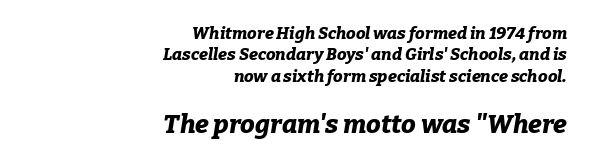
Scale increases going downward across the two blocks. These lines are set flush right with a ragged left edge. The letters sit at their default tracking, neither squeezed nor spread. The vertical gap from one line to the next is medium.
